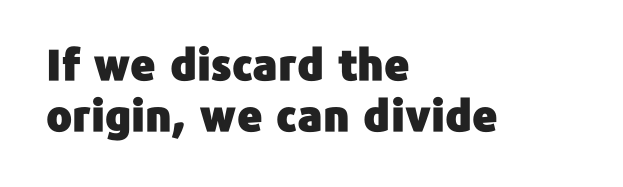
Q: Is the text italic (slanted)? A: No, it is upright.
Q: Is the typeface a serif or a sans-serif typeface? A: Sans-serif.
Q: Is the text underlined? A: No.
Q: How is the paragraph aligned? A: Left-aligned.
Q: Is the spacing between letters normal or unusually wide? A: Normal.
Q: Width (condensed, normal, or wide)? A: Normal.
Q: Stroke contrast? A: Low.
Q: x-height? A: Medium.
Q: Monospaced? A: No.
